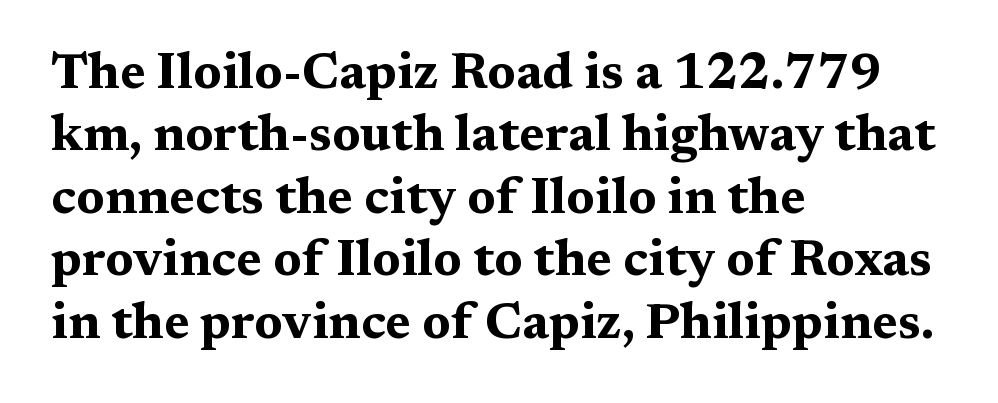
{"serif": "yes", "italic": "no", "bold": "yes", "weight": "bold", "width": "wide", "stroke_contrast": "medium", "x_height": "medium", "monospaced": "no", "underline": "no", "align": "left", "line_spacing": "normal", "line_spacing_ratio": 1.25, "letter_spacing": "normal", "letter_spacing_em": 0.0, "glyph_px": 50}
